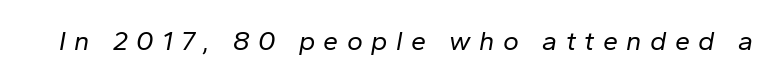
Q: Is the text bold? A: No.
Q: Is the text italic (slanted)? A: Yes, it leans right by about 10 degrees.
Q: Is the text underlined? A: No.
Q: Is the spacing between letters normal or unusually wide? A: Unusually wide.
